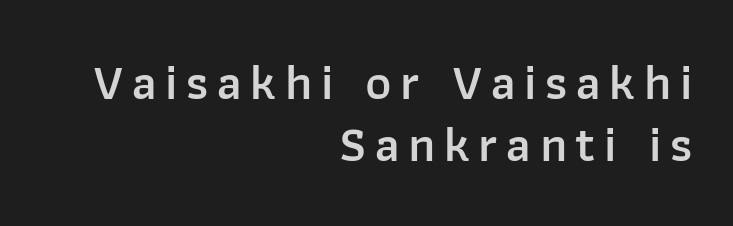
The image shows 50 px semibold sans-serif type, upright; set right-aligned, normal line spacing (1.25x), not underlined; low stroke contrast and a medium x-height.
